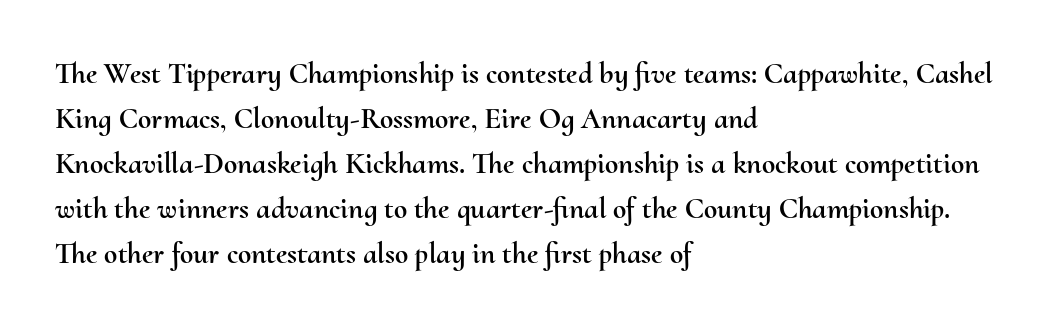
The image shows 30 px text type, upright; set left-aligned, normal line spacing (1.5x), normal letter spacing, not underlined; medium stroke contrast and a small x-height.
